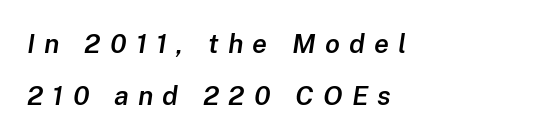
This rendering widens character spacing well past its baseline value. The baseline area is clear. Typesetter's note: demi weight, one step under bold. The text block is weighted toward the left margin, trailing off unevenly rightward. Rendered with sloped, italic letterforms. You could fit nearly another row in the gap between these rows.
